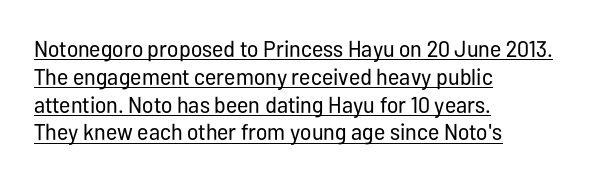
Q: Is the text bold? A: No.
Q: Is the text italic (slanted)? A: No, it is upright.
Q: Is the text underlined? A: Yes.
Q: How is the paragraph aligned? A: Left-aligned.
Q: Is the spacing between letters normal or unusually wide? A: Normal.
